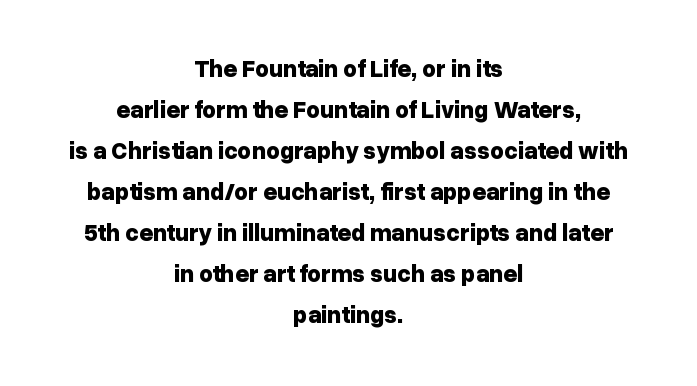
Q: Is the text bold? A: Yes.
Q: Is the text italic (slanted)? A: No, it is upright.
Q: Is the text underlined? A: No.
Q: How is the paragraph aligned? A: Centered.
Q: Is the spacing between letters normal or unusually wide? A: Normal.
